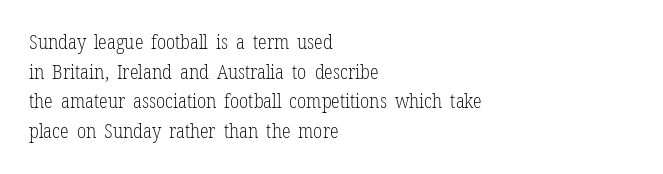
Compared with a typical body face, this is equally light or lighter still. The line texture is even and compact thanks to regular tracking. The space directly below the letters is spotless. Nope, not italic — everything's standing straight.
